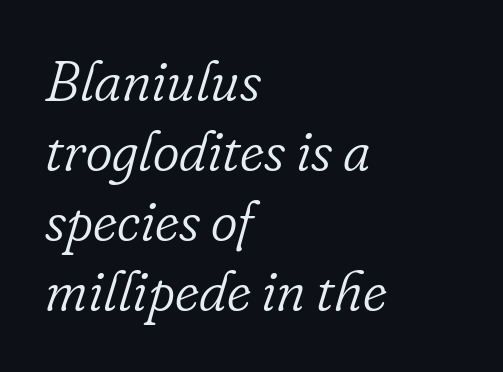
{"serif": "yes", "italic": "yes", "lean": "right", "slant_degrees": 16, "bold": "no", "weight": "light", "width": "normal", "stroke_contrast": "low", "x_height": "small", "monospaced": "no", "underline": "no", "align": "left", "line_spacing_ratio": 1.23, "letter_spacing": "normal", "letter_spacing_em": 0.0, "glyph_px": 57}
